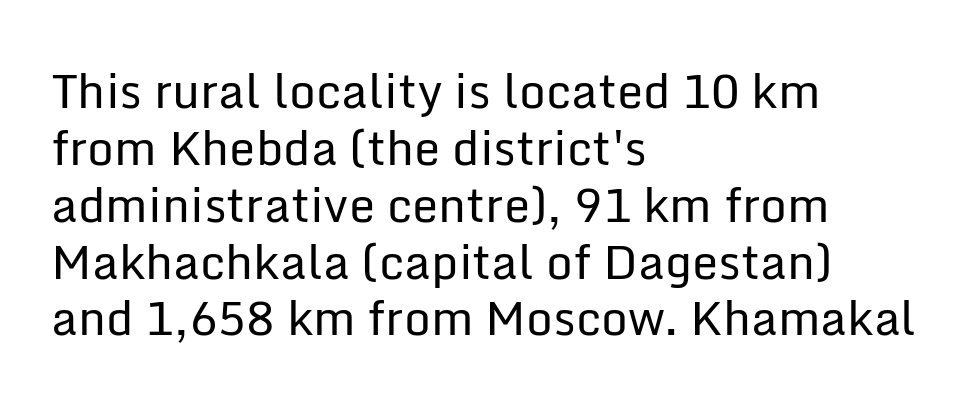
The type family on display is of the sans-serif kind. You could call the tracking neutral — neither tight nor loose. Upright lettering throughout. These lines are rendered in a variable-pitch font.
